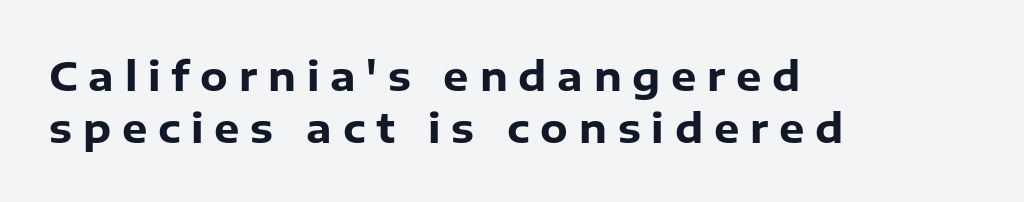
{"serif": "no", "italic": "no", "bold": "yes", "weight": "heavy", "width": "normal", "stroke_contrast": "low", "x_height": "medium", "monospaced": "no", "underline": "no", "align": "left", "line_spacing": "normal", "line_spacing_ratio": 1.31, "letter_spacing": "wide", "letter_spacing_em": 0.27, "glyph_px": 40}
